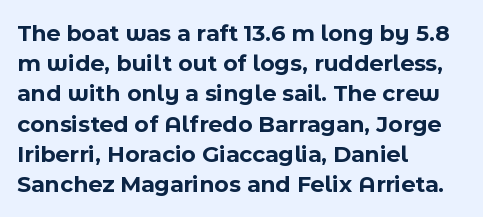
Q: Is the text bold? A: Yes.
Q: Is the text italic (slanted)? A: No, it is upright.
Q: Is the text underlined? A: No.
Q: How is the paragraph aligned? A: Left-aligned.
Q: Is the spacing between letters normal or unusually wide? A: Normal.
Q: Is the spacing between lines tight, normal or loose? A: Normal.
